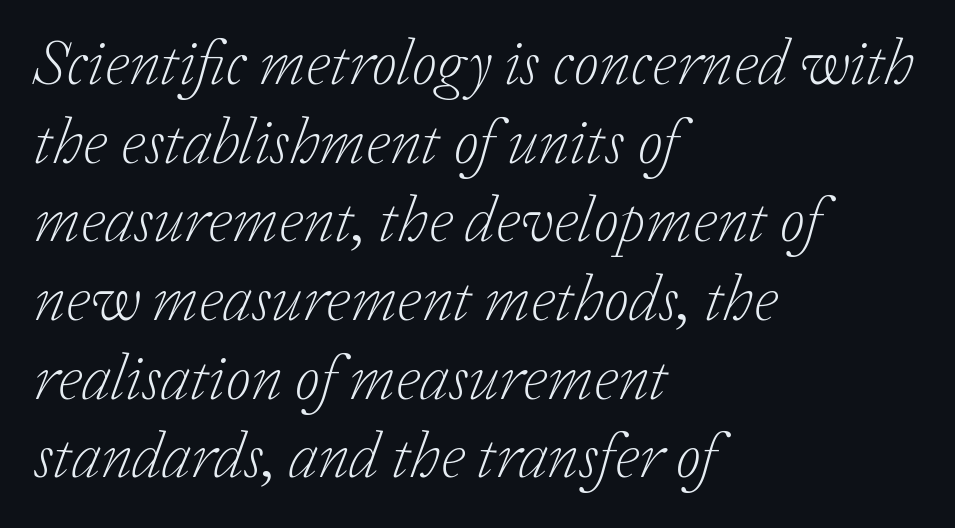
{"serif": "yes", "italic": "yes", "lean": "right", "slant_degrees": 20, "bold": "no", "weight": "light", "width": "normal", "stroke_contrast": "low", "x_height": "medium", "monospaced": "no", "underline": "no", "align": "left", "line_spacing_ratio": 1.21, "letter_spacing": "normal", "letter_spacing_em": 0.0, "glyph_px": 65}
